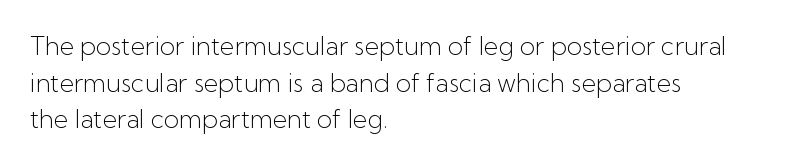
The image shows 25 px text type, upright; set left-aligned, normal line spacing (1.47x), normal letter spacing, not underlined.
